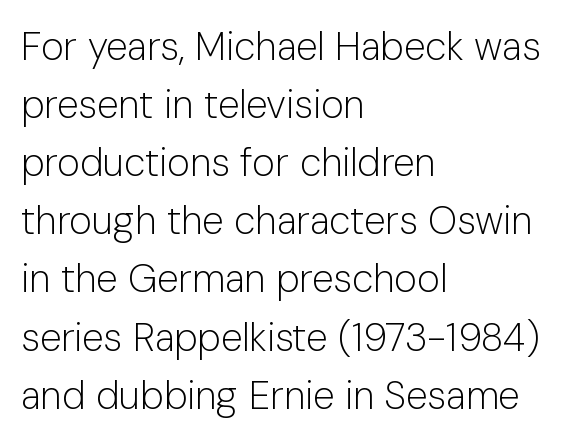
{"serif": "no", "italic": "no", "bold": "no", "weight": "light", "width": "normal", "stroke_contrast": "low", "x_height": "medium", "monospaced": "no", "underline": "no", "align": "left", "line_spacing": "normal", "line_spacing_ratio": 1.49, "letter_spacing": "normal", "letter_spacing_em": 0.0, "glyph_px": 39}
